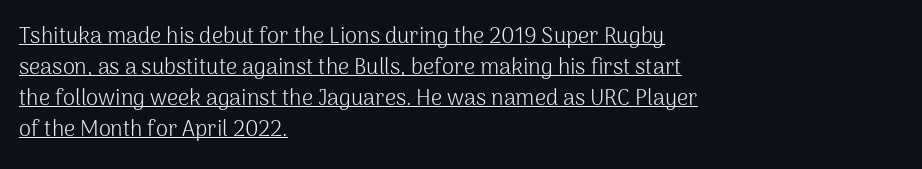
{"italic": "no", "bold": "no", "underline": "yes", "align": "left", "line_spacing": "normal", "line_spacing_ratio": 1.41, "letter_spacing": "normal", "letter_spacing_em": 0.0, "glyph_px": 22}
